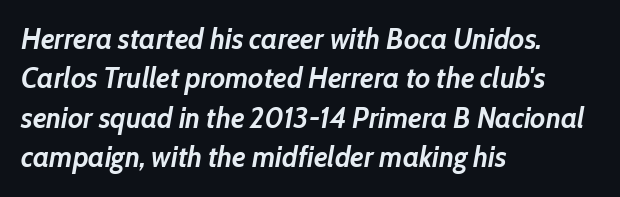
The image shows 29 px semibold type, italic (leaning right); set left-aligned, normal line spacing (1.36x), normal letter spacing, not underlined; low stroke contrast and a medium x-height.
